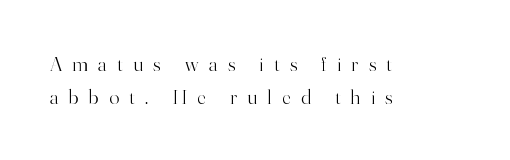
Q: Is the text bold? A: No.
Q: Is the text italic (slanted)? A: No, it is upright.
Q: Is the text underlined? A: No.
Q: How is the paragraph aligned? A: Left-aligned.
Q: Is the spacing between letters normal or unusually wide? A: Unusually wide.
Q: Is the spacing between lines tight, normal or loose? A: Normal.
